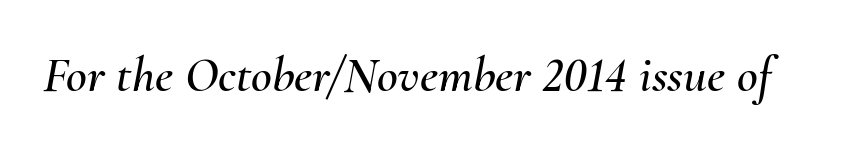
{"italic": "yes", "lean": "right", "slant_degrees": 10, "width": "normal", "stroke_contrast": "medium", "x_height": "small", "monospaced": "no", "underline": "no", "letter_spacing": "normal", "letter_spacing_em": 0.0, "glyph_px": 51}
